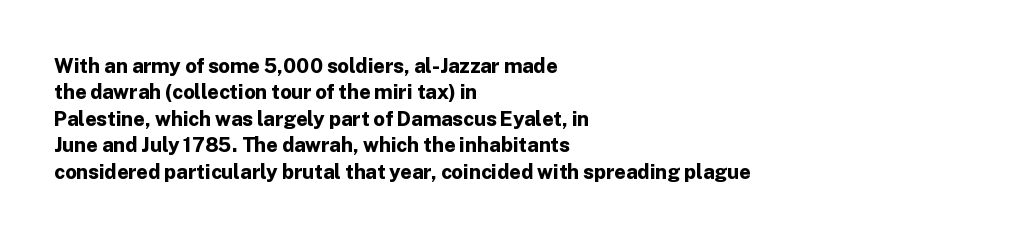
Q: Is the text bold? A: Yes.
Q: Is the text italic (slanted)? A: No, it is upright.
Q: Is the text underlined? A: No.
Q: How is the paragraph aligned? A: Left-aligned.
Q: Is the spacing between letters normal or unusually wide? A: Normal.
Q: Is the spacing between lines tight, normal or loose? A: Normal.
